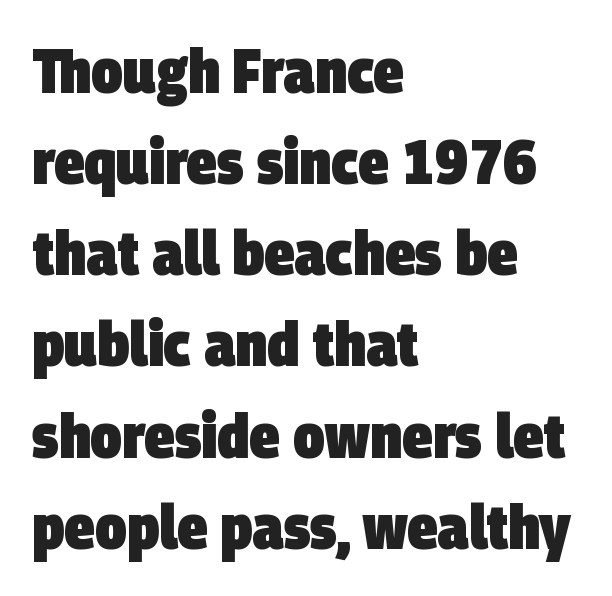
These lines stack with their left ends in a neat column. Baseline-to-baseline distance is the conventional proportion of letter height. The text was rendered using a sans face with plain stroke endings. Varying glyph widths throughout — classic text-font behaviour.
